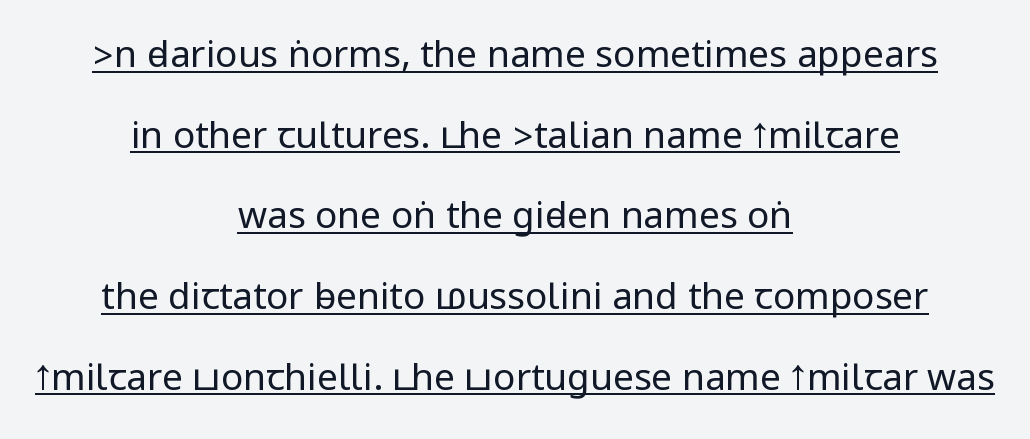
Q: Is the text bold? A: No.
Q: Is the text italic (slanted)? A: No, it is upright.
Q: Is the typeface a serif or a sans-serif typeface? A: Sans-serif.
Q: Is the text underlined? A: Yes.
Q: How is the paragraph aligned? A: Centered.
Q: Is the spacing between letters normal or unusually wide? A: Normal.
Q: Is the spacing between lines tight, normal or loose? A: Loose.
Q: Width (condensed, normal, or wide)? A: Condensed.
Q: Stroke contrast? A: Low.
